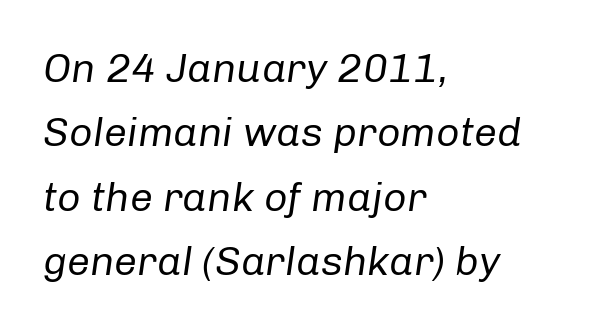
These lines are rendered in a variable-pitch font. A bare baseline throughout the passage. Each stroke keeps to a modest, everyday thickness or less. The specimen reads as italic at a glance. Look at the tracking — it's just the regular setting, nothing added. Reading down the column, the eye jumps a familiar distance to each next line.
